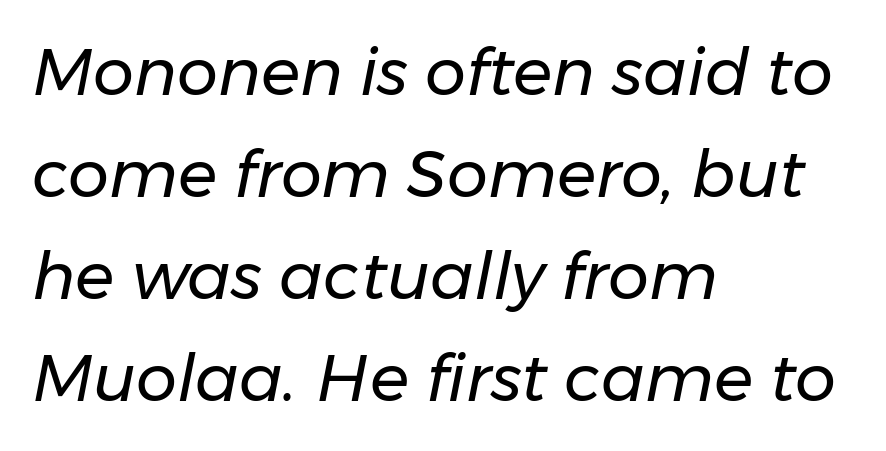
{"italic": "yes", "lean": "right", "slant_degrees": 11, "bold": "no", "weight": "regular", "width": "normal", "stroke_contrast": "low", "x_height": "medium", "monospaced": "no", "underline": "no", "align": "left", "line_spacing": "normal", "line_spacing_ratio": 1.57, "letter_spacing": "normal", "letter_spacing_em": 0.0, "glyph_px": 65}
